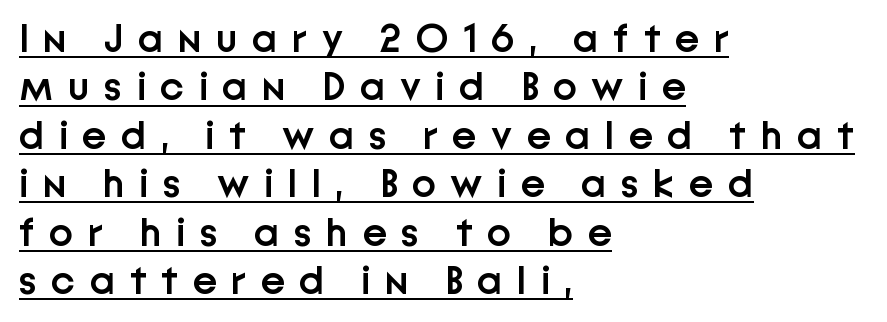
Q: Is the text bold? A: Semi-bold.
Q: Is the text italic (slanted)? A: No, it is upright.
Q: Is the typeface a serif or a sans-serif typeface? A: Sans-serif.
Q: Is the text underlined? A: Yes.
Q: How is the paragraph aligned? A: Left-aligned.
Q: Is the spacing between letters normal or unusually wide? A: Unusually wide.
Q: Width (condensed, normal, or wide)? A: Normal.
Q: Stroke contrast? A: Low.
Q: x-height? A: Medium.
Q: Monospaced? A: No.
